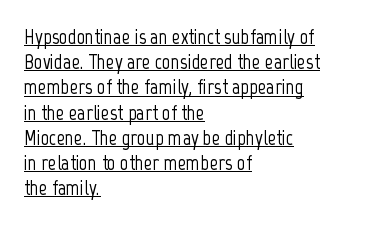
Q: Is the text italic (slanted)? A: No, it is upright.
Q: Is the text underlined? A: Yes.
Q: How is the paragraph aligned? A: Left-aligned.
Q: Is the spacing between letters normal or unusually wide? A: Normal.
